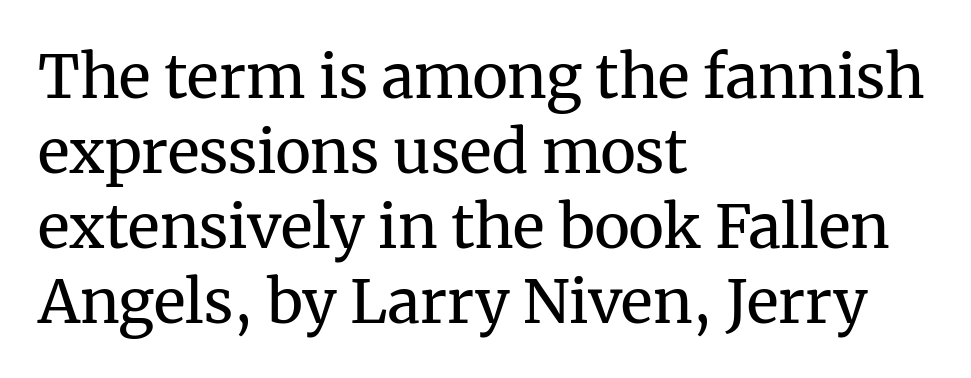
The image shows 60 px regular-weight serif type, upright; set left-aligned, normal line spacing (1.25x), normal letter spacing, not underlined; medium stroke contrast and a medium x-height.
